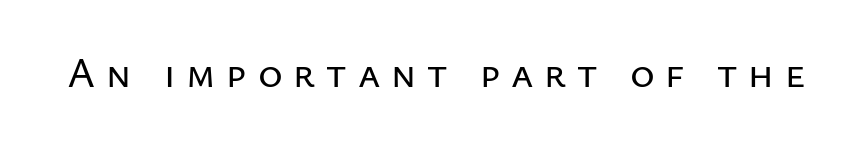
Q: Is the text italic (slanted)? A: No, it is upright.
Q: Is the typeface a serif or a sans-serif typeface? A: Sans-serif.
Q: Is the text underlined? A: No.
Q: Is the spacing between letters normal or unusually wide? A: Unusually wide.
Q: Width (condensed, normal, or wide)? A: Normal.
Q: Stroke contrast? A: Low.
Q: x-height? A: Medium.
Q: Monospaced? A: No.
